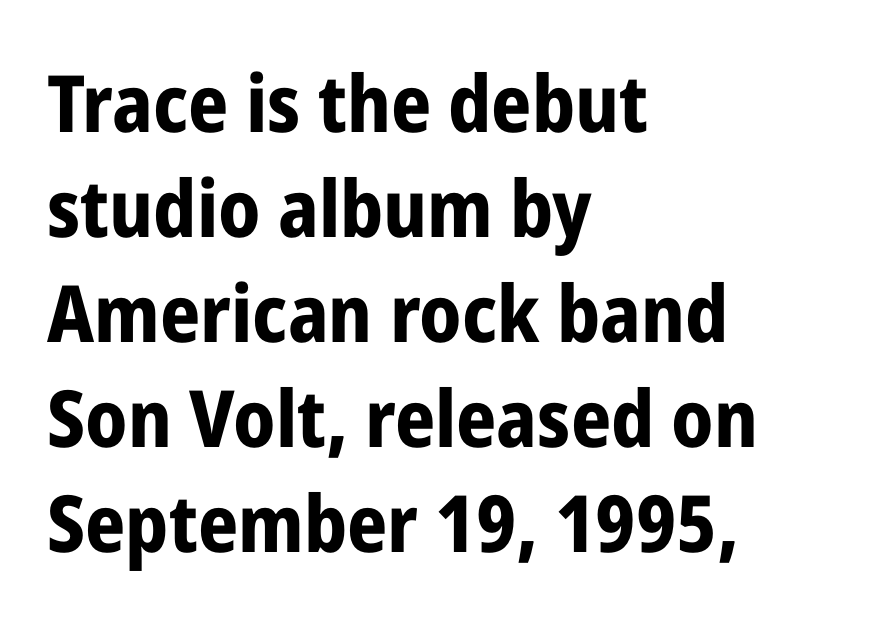
Q: Is the text bold? A: Yes.
Q: Is the text italic (slanted)? A: No, it is upright.
Q: Is the typeface a serif or a sans-serif typeface? A: Sans-serif.
Q: Is the text underlined? A: No.
Q: How is the paragraph aligned? A: Left-aligned.
Q: Is the spacing between letters normal or unusually wide? A: Normal.
Q: Is the spacing between lines tight, normal or loose? A: Normal.
Q: Width (condensed, normal, or wide)? A: Condensed.
Q: Stroke contrast? A: Low.
Q: x-height? A: Medium.
Q: Monospaced? A: No.
